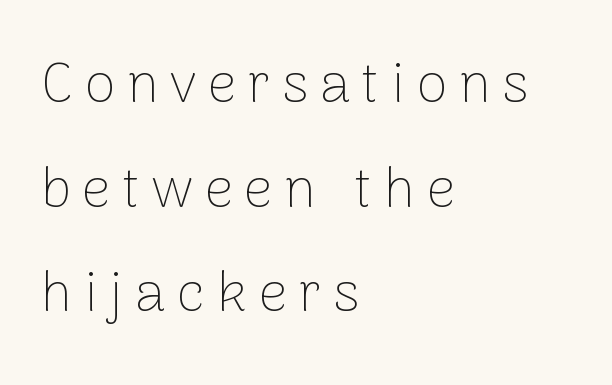
{"serif": "no", "italic": "no", "bold": "no", "weight": "thin", "width": "normal", "stroke_contrast": "low", "x_height": "medium", "monospaced": "no", "underline": "no", "align": "left", "line_spacing_ratio": 1.87, "letter_spacing": "wide", "letter_spacing_em": 0.21, "glyph_px": 56}
